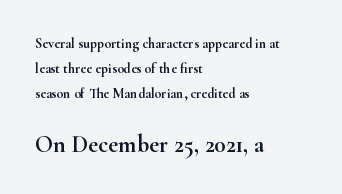
Q: Is the text italic (slanted)? A: No, it is upright.
Q: Is the text underlined? A: No.
Q: How is the paragraph aligned? A: Left-aligned.
Q: Is the spacing between letters normal or unusually wide? A: Normal.
Q: Which block of text is set in a larger size, the first (top) or the second (bottom)? A: The second (bottom) one.
